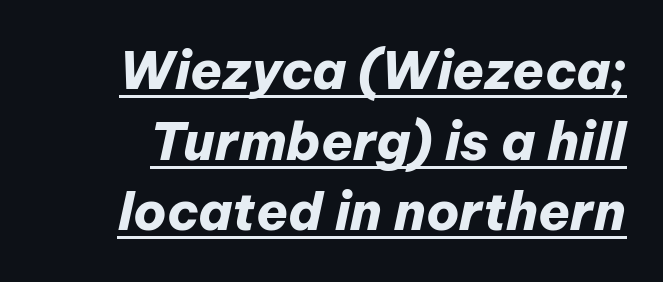
{"italic": "yes", "lean": "right", "slant_degrees": 12, "bold": "yes", "weight": "heavy", "width": "normal", "stroke_contrast": "low", "x_height": "medium", "monospaced": "no", "underline": "yes", "line_spacing": "normal", "line_spacing_ratio": 1.36, "letter_spacing": "normal", "letter_spacing_em": 0.0, "glyph_px": 52}
